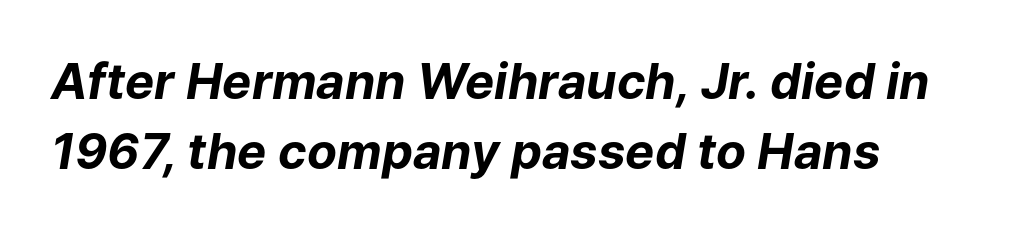
The image shows 49 px bold type, italic (leaning right); set left-aligned, normal line spacing (1.42x), normal letter spacing, not underlined; low stroke contrast and a medium x-height.
